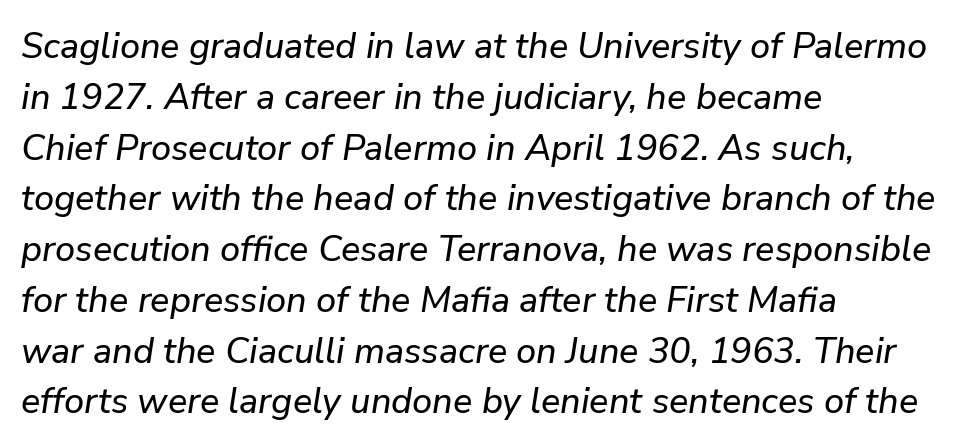
Compared with ordinary roman type, these characters are visibly tilted. A normal amount of white space separates one row of letters from the next. Honestly, the letter spacing is just normal — you wouldn't notice it. The foot of each line stays bare and open. The lines in this sample share a left origin and differ only in where they stop. Think of a printed novel: that variable character pitch is what you see here.
